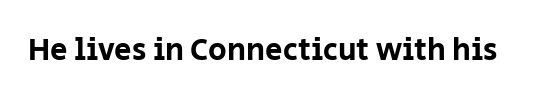
The image shows 31 px sans-serif type, upright; set normal letter spacing, not underlined; low stroke contrast and a large x-height.
